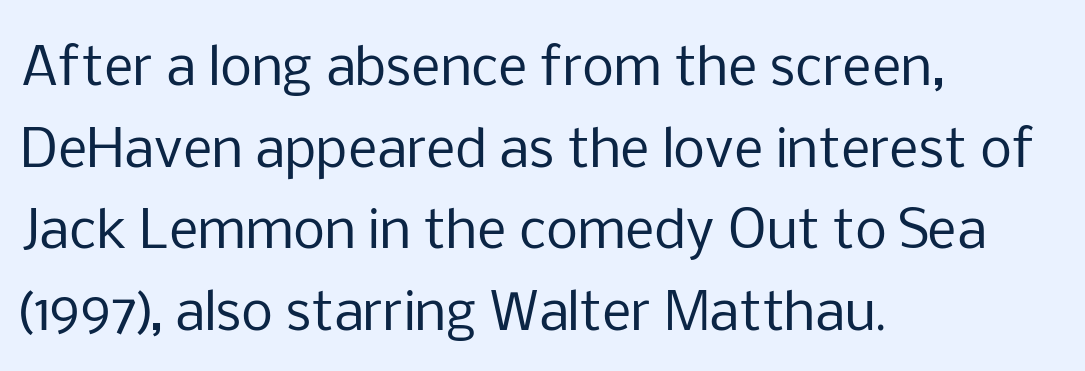
Q: Is the text bold? A: No.
Q: Is the text italic (slanted)? A: No, it is upright.
Q: Is the typeface a serif or a sans-serif typeface? A: Sans-serif.
Q: Is the text underlined? A: No.
Q: How is the paragraph aligned? A: Left-aligned.
Q: Is the spacing between letters normal or unusually wide? A: Normal.
Q: Is the spacing between lines tight, normal or loose? A: Normal.
Q: Width (condensed, normal, or wide)? A: Normal.
Q: Stroke contrast? A: Low.
Q: x-height? A: Medium.
Q: Monospaced? A: No.
